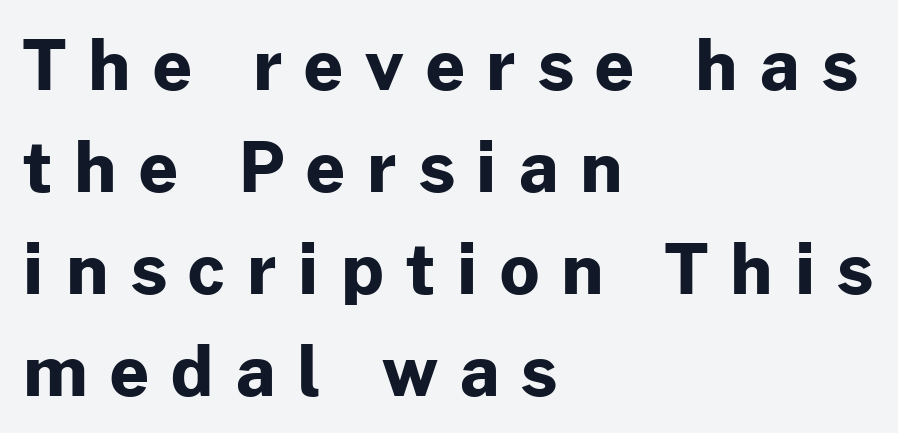
The image shows 69 px bold sans-serif type, upright; set left-aligned, normal line spacing (1.48x), unusually wide letter spacing (+0.32 em), not underlined; low stroke contrast and a medium x-height.
